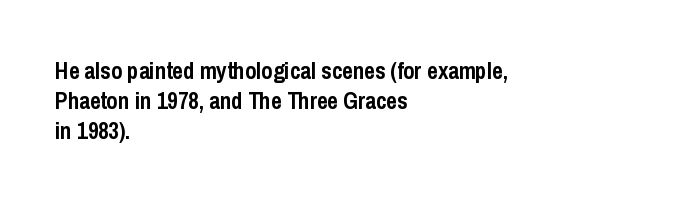
The image shows 23 px bold type, upright; set left-aligned, normal line spacing (1.3x), normal letter spacing, not underlined.
